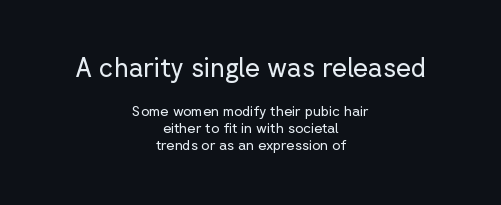
{"italic": "no", "bold": "no", "underline": "no", "align": "center", "line_spacing_ratio": 1.18, "letter_spacing": "normal", "letter_spacing_em": 0.0, "larger_block": "first", "size_ratio": 1.86, "glyph_px": 26}
